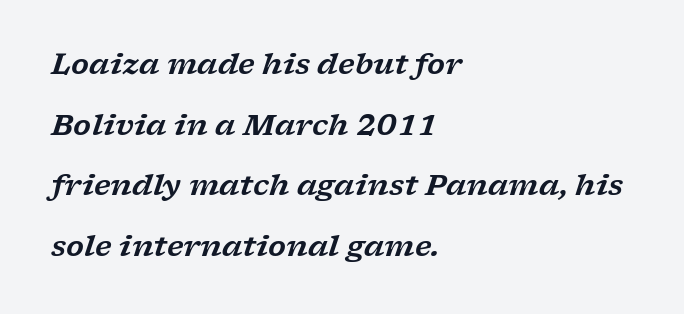
Are there feet on the stems? There are — it's a serif. Think of a printed novel: that variable character pitch is what you see here. You could fit nearly another row in the gap between these rows. The rendering applies a slant to the glyphs. A bare baseline throughout the passage.
